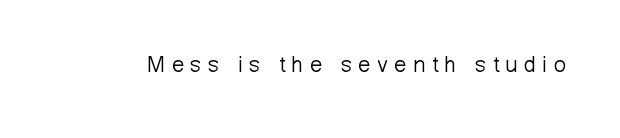
{"italic": "no", "bold": "no", "underline": "no", "letter_spacing": "wide", "letter_spacing_em": 0.29, "glyph_px": 22}
